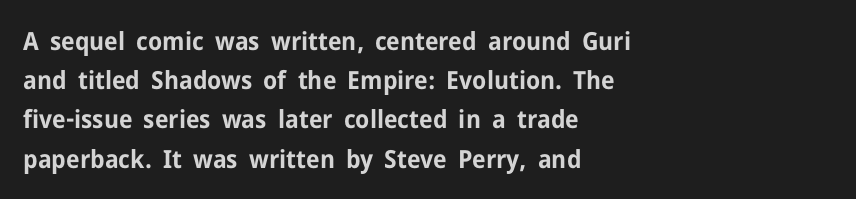
There is no visible air inserted between adjacent glyphs. This sample is left-justified, so line endings fall wherever the words run out. Normally led — the rows are evenly, conventionally spaced. The lettering holds an erect, upright posture throughout.
